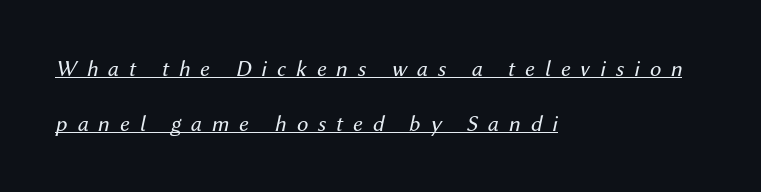
Q: Is the text bold? A: No.
Q: Is the text italic (slanted)? A: Yes, it leans right by about 12 degrees.
Q: Is the text underlined? A: Yes.
Q: How is the paragraph aligned? A: Left-aligned.
Q: Is the spacing between letters normal or unusually wide? A: Unusually wide.
Q: Is the spacing between lines tight, normal or loose? A: Loose.
